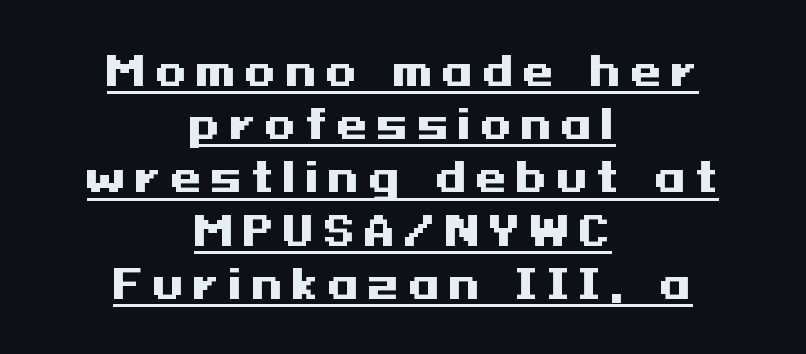
Q: Is the text bold? A: Yes.
Q: Is the text italic (slanted)? A: No, it is upright.
Q: Is the typeface a serif or a sans-serif typeface? A: Sans-serif.
Q: Is the text underlined? A: Yes.
Q: How is the paragraph aligned? A: Centered.
Q: Is the spacing between letters normal or unusually wide? A: Unusually wide.
Q: Is the spacing between lines tight, normal or loose? A: Normal.
Q: Width (condensed, normal, or wide)? A: Wide.
Q: Stroke contrast? A: Medium.
Q: x-height? A: Medium.
